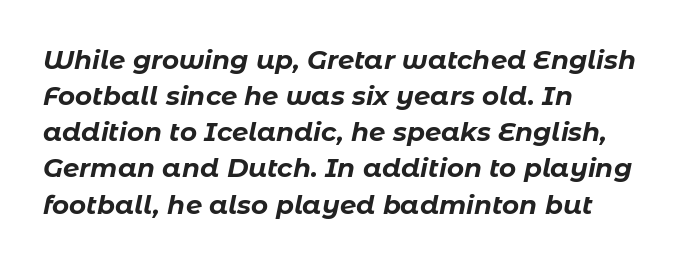
The image shows 26 px bold type, italic (leaning right); set left-aligned, normal line spacing (1.39x), normal letter spacing, not underlined.
